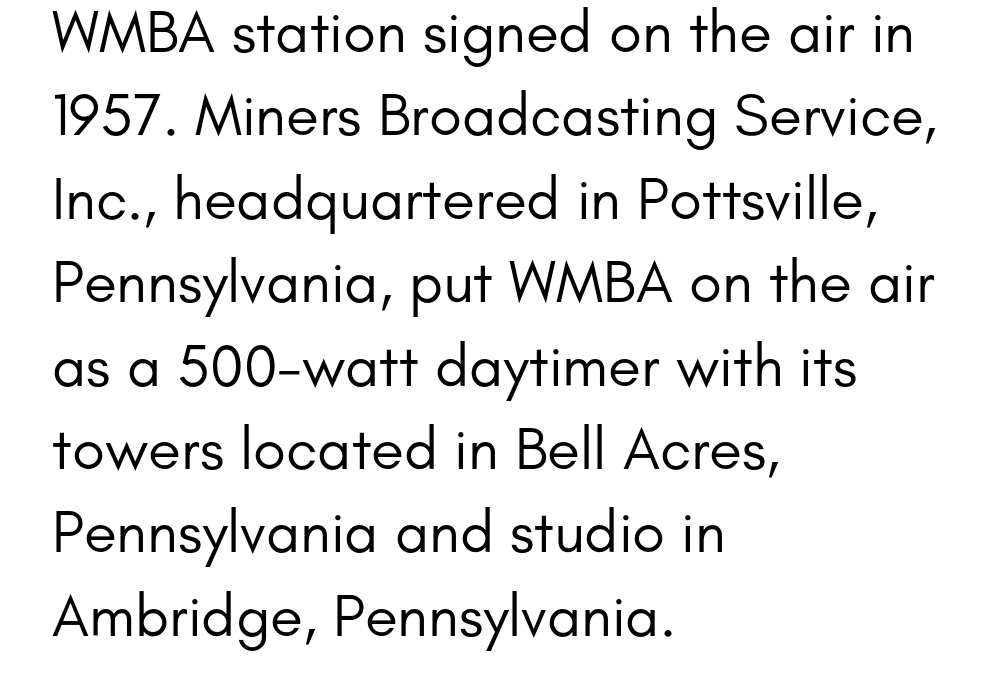
What's the leading like? Ordinary, nothing unusual. Posture: straight, roman, zero tilt. Compared with typical body copy, the letter spacing here is the same. The passage shown is typed in a proportional face where columns would drift. Layout note: lines flush left.
